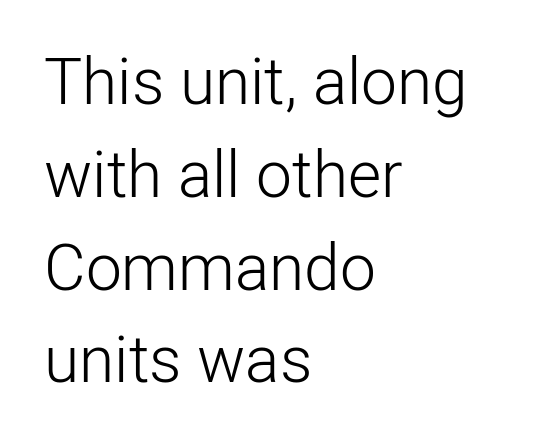
The image shows 64 px light sans-serif type, upright; set left-aligned, normal line spacing (1.45x), normal letter spacing, not underlined; low stroke contrast and a medium x-height.
